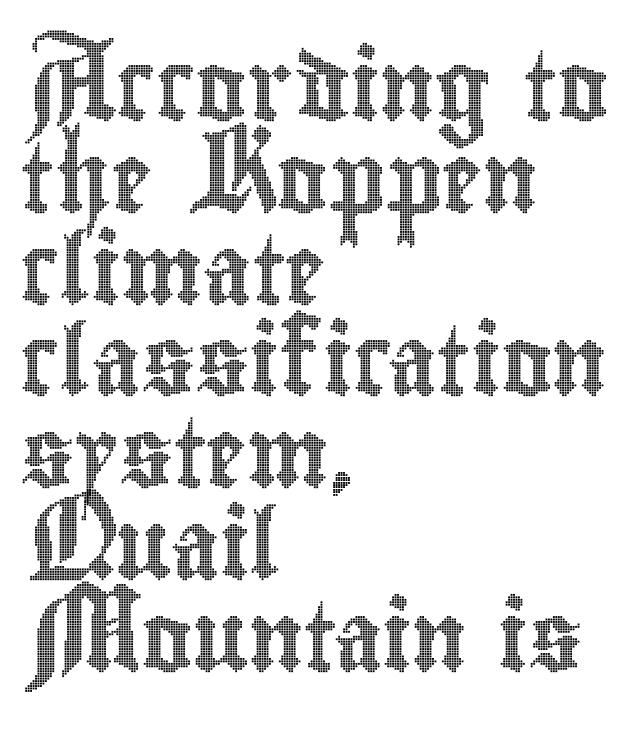
Q: Is the text italic (slanted)? A: No, it is upright.
Q: Is the text underlined? A: No.
Q: How is the paragraph aligned? A: Left-aligned.
Q: Is the spacing between letters normal or unusually wide? A: Normal.
Q: Is the spacing between lines tight, normal or loose? A: Normal.
Q: Width (condensed, normal, or wide)? A: Condensed.
Q: x-height? A: Small.
Q: Monospaced? A: No.
